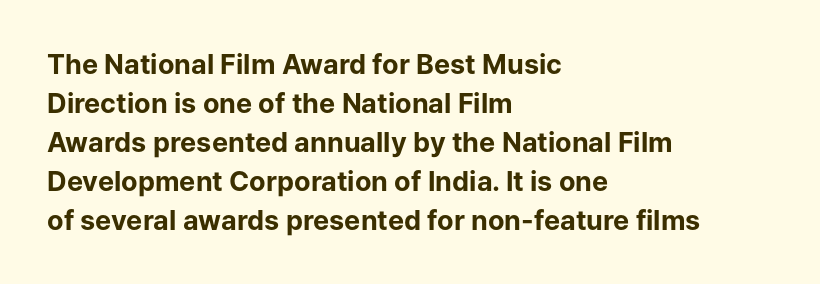
{"italic": "no", "bold": "yes", "underline": "no", "align": "left", "line_spacing": "normal", "line_spacing_ratio": 1.44, "letter_spacing": "normal", "letter_spacing_em": 0.0, "glyph_px": 27}
